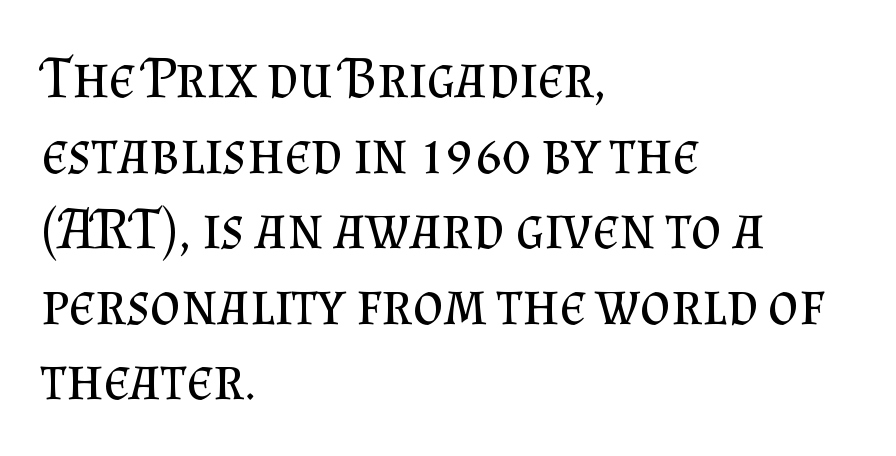
Words appear dense and cohesive because spacing is normal. Quick note: interline space is typical. On a weight scale, this lands at 450 or below. I'd call this a serif setting — the letters wear small feet. These lines were composed using upright roman letters.
